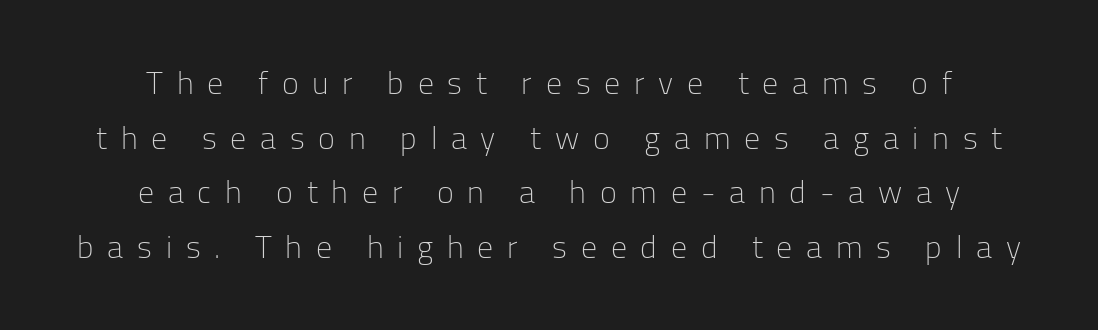
Q: Is the text bold? A: No.
Q: Is the text italic (slanted)? A: No, it is upright.
Q: Is the typeface a serif or a sans-serif typeface? A: Sans-serif.
Q: Is the text underlined? A: No.
Q: How is the paragraph aligned? A: Centered.
Q: Is the spacing between letters normal or unusually wide? A: Unusually wide.
Q: Width (condensed, normal, or wide)? A: Normal.
Q: Stroke contrast? A: Low.
Q: x-height? A: Medium.
Q: Monospaced? A: No.
